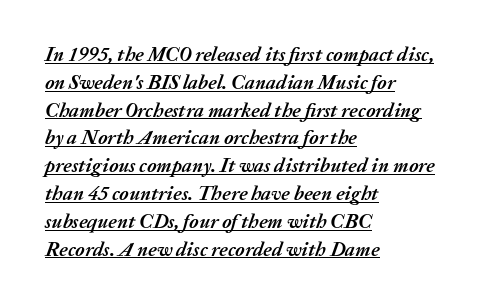
The passage shown leans; its letterforms are oblique. Teacher's note: observe the even left margin — that is flush-left alignment. Caption: standard tracking, unaltered. The rows are spaced the way most documents space them.
